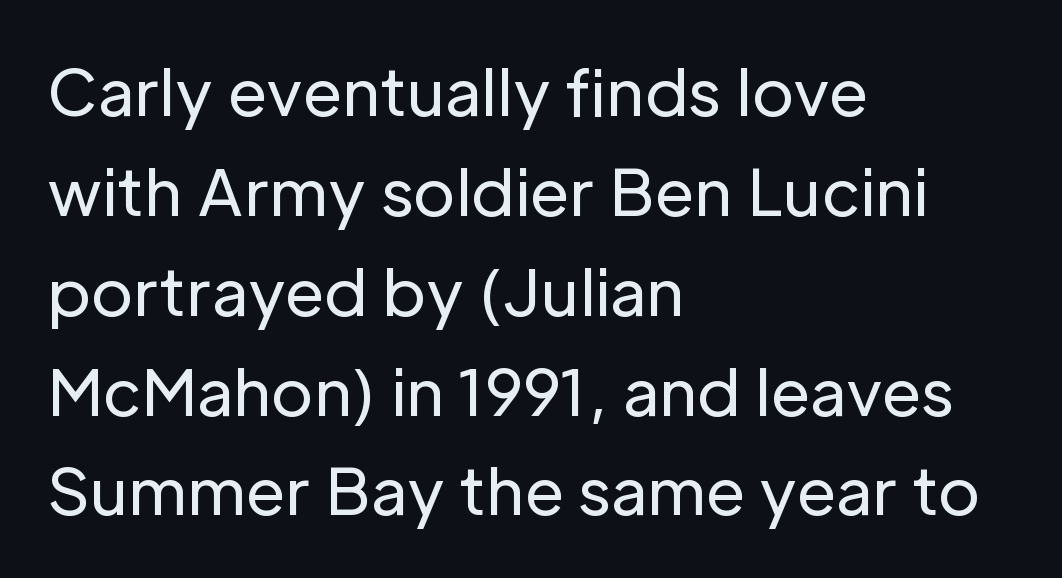
Q: Is the text bold? A: No.
Q: Is the text italic (slanted)? A: No, it is upright.
Q: Is the typeface a serif or a sans-serif typeface? A: Sans-serif.
Q: Is the text underlined? A: No.
Q: How is the paragraph aligned? A: Left-aligned.
Q: Is the spacing between letters normal or unusually wide? A: Normal.
Q: Is the spacing between lines tight, normal or loose? A: Normal.
Q: Width (condensed, normal, or wide)? A: Normal.
Q: Stroke contrast? A: Low.
Q: x-height? A: Medium.
Q: Monospaced? A: No.
